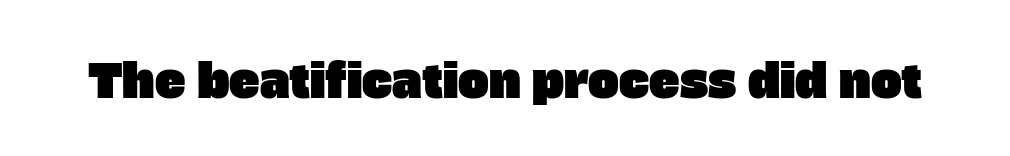
No word sits above an underline. No extra tracking has been applied to these lines. Type style note: lacks serifs. Looks like regular typesetting: each glyph gets only the width it needs.
